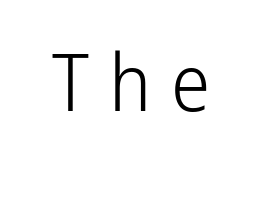
Rule under the text: the space is simply empty. How are the letters spaced? Widely, with obvious added tracking. Counters stay open thanks to moderate or lighter strokes. A typesetter would call this proportional, since set widths differ per character. The glyphs in this specimen are sans serif. Designer's note — italics off, roman on.
